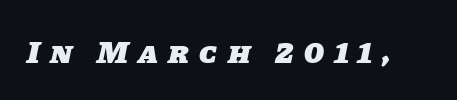
The image shows 32 px heavy type; set unusually wide letter spacing (+0.33 em), not underlined; low stroke contrast and a large x-height.
